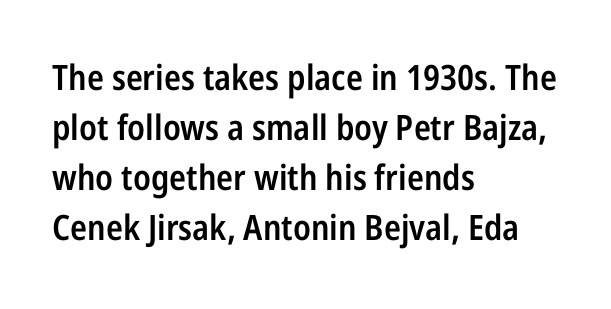
Q: Is the text bold? A: Semi-bold.
Q: Is the text italic (slanted)? A: No, it is upright.
Q: Is the typeface a serif or a sans-serif typeface? A: Sans-serif.
Q: Is the text underlined? A: No.
Q: How is the paragraph aligned? A: Left-aligned.
Q: Is the spacing between letters normal or unusually wide? A: Normal.
Q: Is the spacing between lines tight, normal or loose? A: Normal.
Q: Width (condensed, normal, or wide)? A: Condensed.
Q: Stroke contrast? A: Low.
Q: x-height? A: Medium.
Q: Monospaced? A: No.
